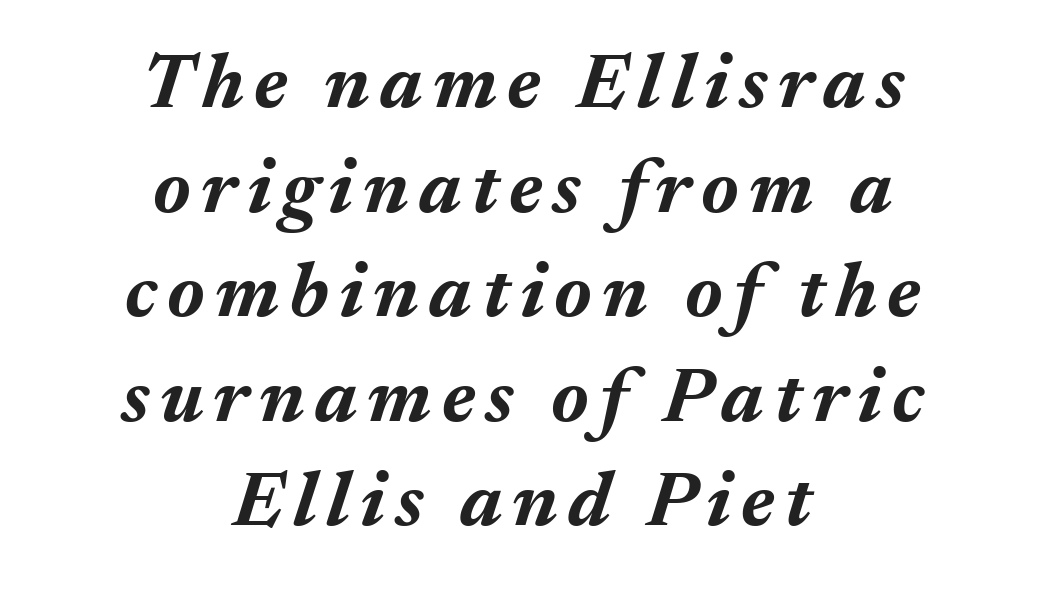
Leading: standard. The setting favours the middle, as headings and verse often do. Bold? Absolutely — the strokes are thick and heavy. The strip under each line holds only bare page.
